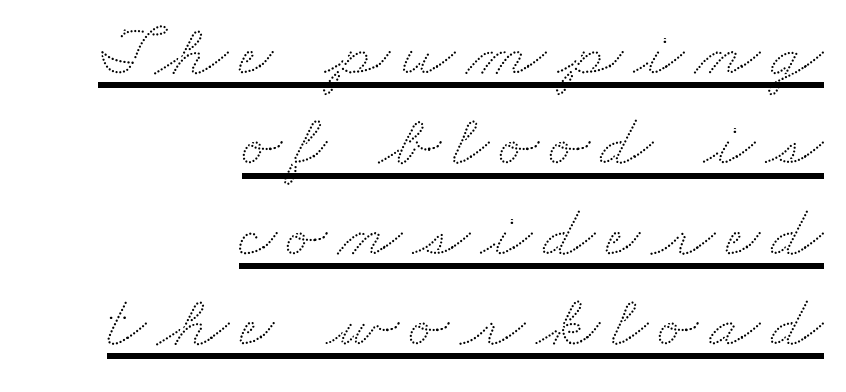
The image shows 74 px wide type; set right-aligned, line spacing 1.22x, underlined; low stroke contrast and a small x-height.
